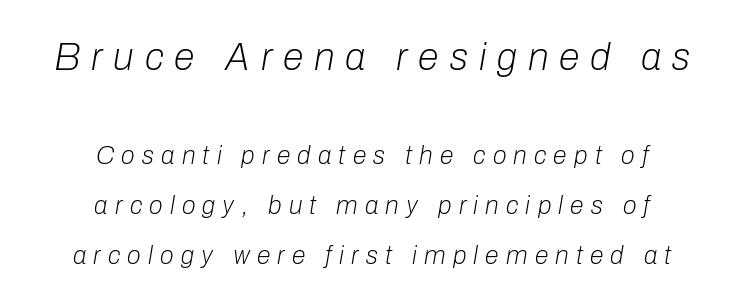
{"italic": "yes", "lean": "right", "slant_degrees": 10, "bold": "no", "weight": "light", "width": "normal", "stroke_contrast": "low", "x_height": "medium", "monospaced": "no", "underline": "no", "align": "center", "line_spacing": "loose", "line_spacing_ratio": 1.99, "letter_spacing": "wide", "letter_spacing_em": 0.29, "larger_block": "first", "size_ratio": 1.52, "glyph_px": 38}
